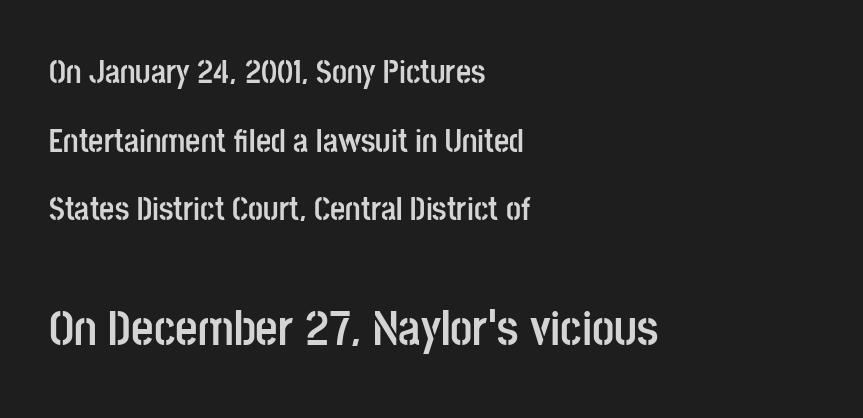
Q: Is the text bold? A: Yes.
Q: Is the text italic (slanted)? A: No, it is upright.
Q: Is the typeface a serif or a sans-serif typeface? A: Sans-serif.
Q: Is the text underlined? A: No.
Q: How is the paragraph aligned? A: Left-aligned.
Q: Is the spacing between letters normal or unusually wide? A: Normal.
Q: Is the spacing between lines tight, normal or loose? A: Loose.
Q: Which block of text is set in a larger size, the first (top) or the second (bottom)? A: The second (bottom) one.
Q: Width (condensed, normal, or wide)? A: Condensed.
Q: Stroke contrast? A: Low.
Q: x-height? A: Large.
Q: Monospaced? A: No.
